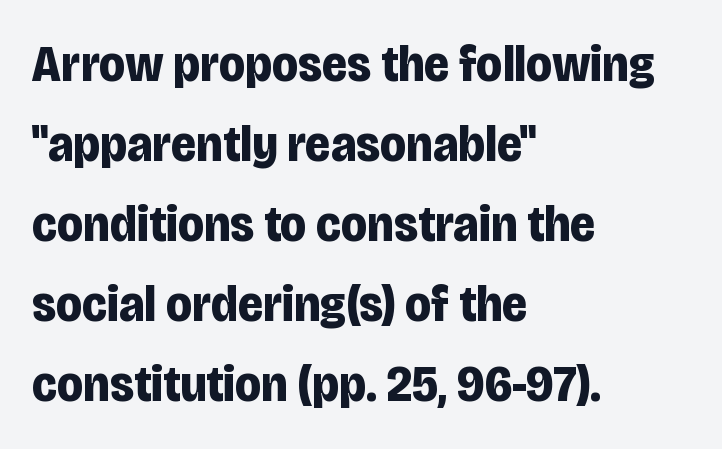
{"serif": "no", "italic": "no", "bold": "yes", "weight": "bold", "width": "condensed", "stroke_contrast": "low", "x_height": "large", "monospaced": "no", "underline": "no", "align": "left", "line_spacing": "normal", "line_spacing_ratio": 1.54, "letter_spacing": "normal", "letter_spacing_em": 0.0, "glyph_px": 52}
